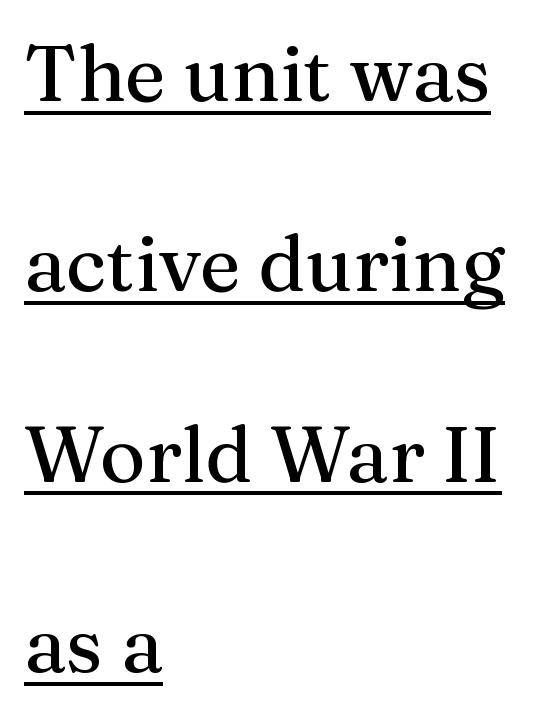
Q: Is the text italic (slanted)? A: No, it is upright.
Q: Is the typeface a serif or a sans-serif typeface? A: Serif.
Q: Is the text underlined? A: Yes.
Q: How is the paragraph aligned? A: Left-aligned.
Q: Is the spacing between letters normal or unusually wide? A: Normal.
Q: Is the spacing between lines tight, normal or loose? A: Loose.
Q: Width (condensed, normal, or wide)? A: Normal.
Q: Stroke contrast? A: Medium.
Q: x-height? A: Medium.
Q: Monospaced? A: No.
